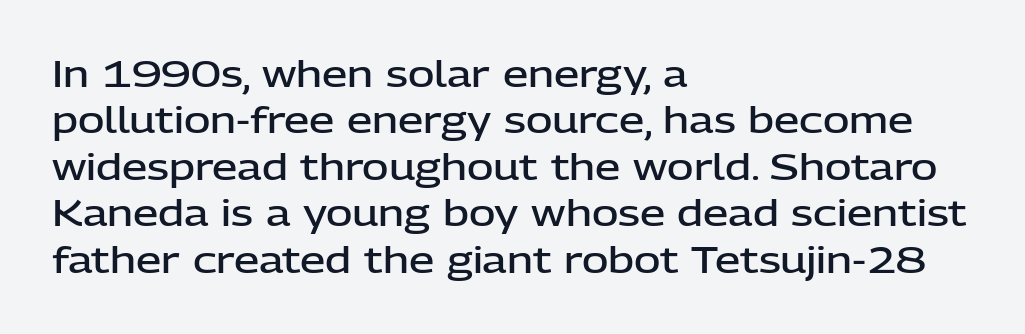
Classification — sans serif. These lines keep a tight, regular rhythm from letter to letter. The leading is moderate, giving the passage an even texture. Is there any slant? The stems are plumb.
